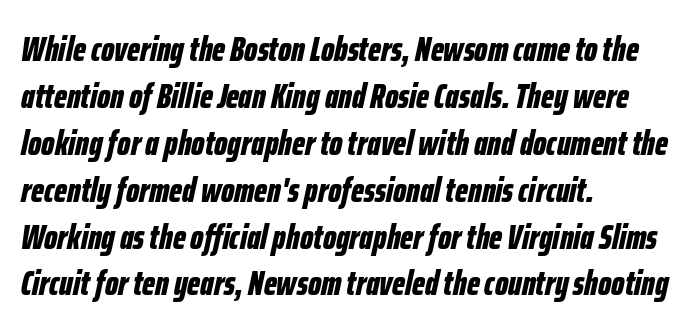
The setting favours the left margin, as ordinary paragraphs usually do. Each row of text sits above clean, open space. The letterforms sit shoulder to shoulder at normal distance. Do the characters align in a grid? No, the font is proportional.
